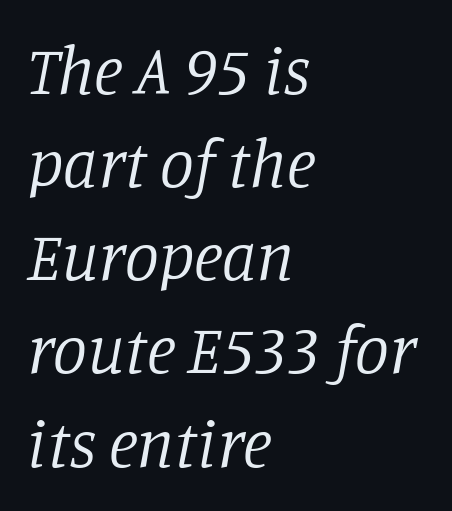
{"serif": "yes", "italic": "yes", "lean": "right", "slant_degrees": 11, "bold": "no", "weight": "regular", "width": "normal", "stroke_contrast": "low", "x_height": "large", "monospaced": "no", "underline": "no", "align": "left", "line_spacing": "normal", "line_spacing_ratio": 1.37, "letter_spacing": "normal", "letter_spacing_em": 0.0, "glyph_px": 68}
